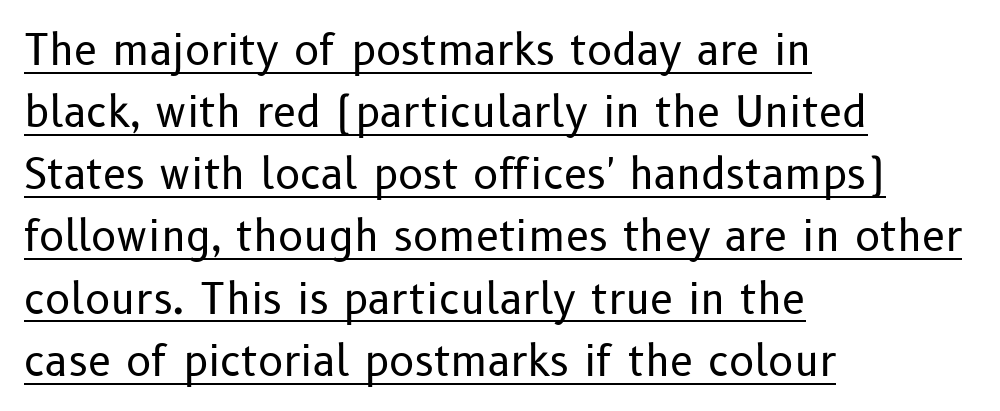
{"serif": "no", "italic": "no", "bold": "no", "weight": "regular", "width": "normal", "stroke_contrast": "low", "x_height": "medium", "monospaced": "no", "underline": "yes", "align": "left", "line_spacing": "normal", "line_spacing_ratio": 1.48, "letter_spacing": "normal", "letter_spacing_em": 0.0, "glyph_px": 42}
